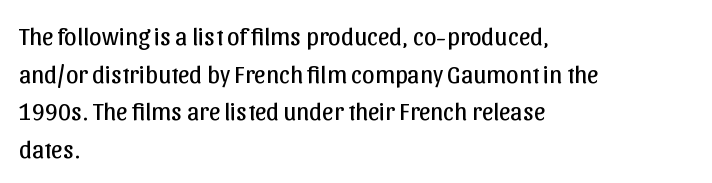
{"italic": "no", "bold": "no", "underline": "no", "align": "left", "line_spacing": "normal", "line_spacing_ratio": 1.51, "letter_spacing": "normal", "letter_spacing_em": 0.0, "glyph_px": 25}
